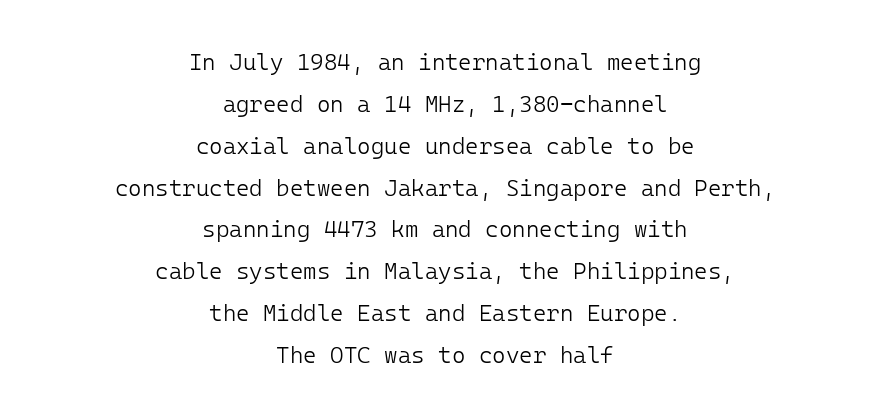
{"italic": "no", "bold": "no", "underline": "no", "align": "center", "line_spacing_ratio": 1.82, "letter_spacing": "normal", "letter_spacing_em": 0.0, "glyph_px": 23}
